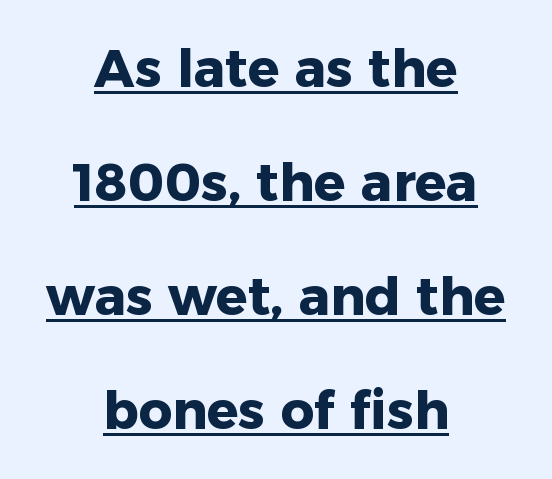
The image shows 52 px heavy sans-serif type, upright; set centered, loose line spacing (2.19x), normal letter spacing, underlined; low stroke contrast and a medium x-height.
